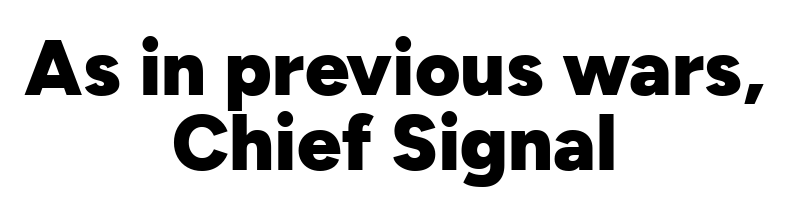
Q: Is the text bold? A: Yes.
Q: Is the text italic (slanted)? A: No, it is upright.
Q: Is the typeface a serif or a sans-serif typeface? A: Sans-serif.
Q: Is the text underlined? A: No.
Q: How is the paragraph aligned? A: Centered.
Q: Is the spacing between letters normal or unusually wide? A: Normal.
Q: Is the spacing between lines tight, normal or loose? A: Tight.
Q: Width (condensed, normal, or wide)? A: Normal.
Q: Stroke contrast? A: Low.
Q: x-height? A: Medium.
Q: Monospaced? A: No.
